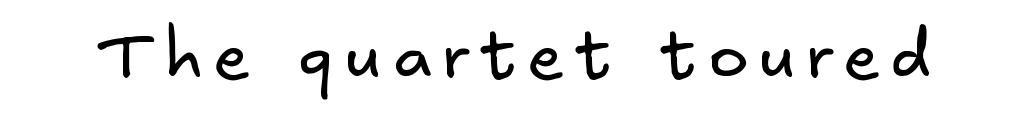
{"serif": "no", "bold": "no", "weight": "regular", "width": "normal", "stroke_contrast": "low", "x_height": "small", "underline": "no", "glyph_px": 67}
